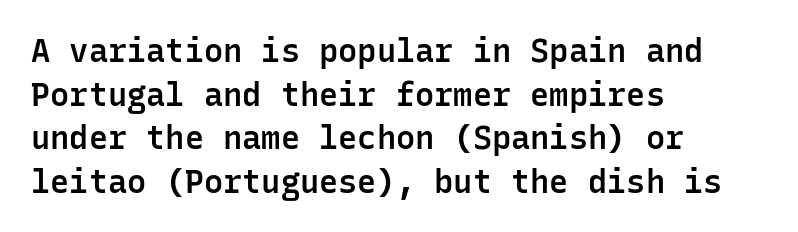
The image shows 32 px semibold sans-serif type, upright, monospaced; set left-aligned, normal line spacing (1.36x), normal letter spacing, not underlined; low stroke contrast and a medium x-height.
